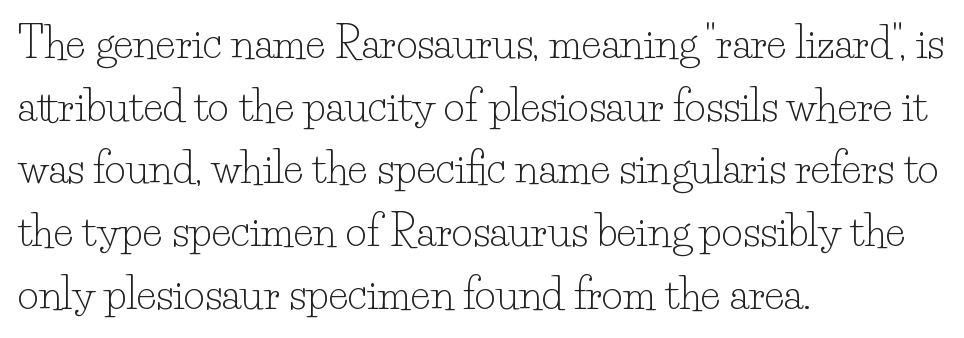
The image shows 41 px light serif type, upright; set left-aligned, normal line spacing (1.53x), normal letter spacing, not underlined; low stroke contrast and a small x-height.
